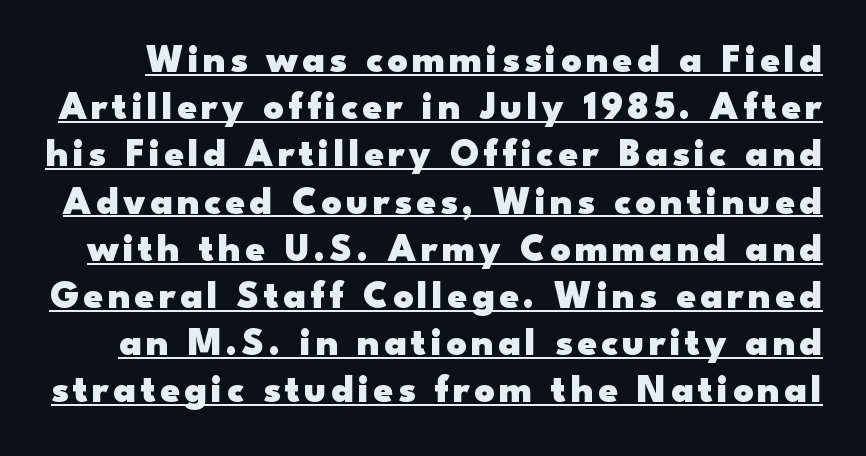
The image shows 39 px heavy, wide sans-serif type, upright; set line spacing 1.21x, underlined; low stroke contrast and a small x-height.
